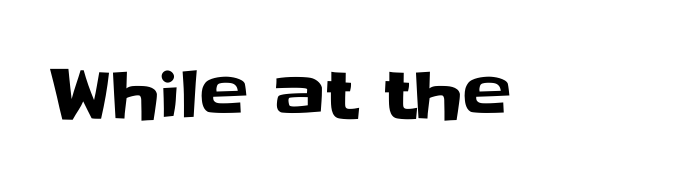
The image shows 65 px sans-serif type, upright; set normal letter spacing, not underlined; low stroke contrast and a large x-height.
